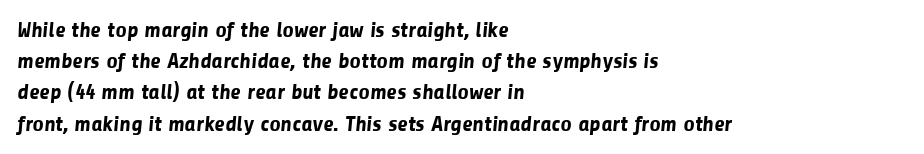
The image shows 22 px bold type; set left-aligned, normal line spacing (1.42x), normal letter spacing, not underlined.
